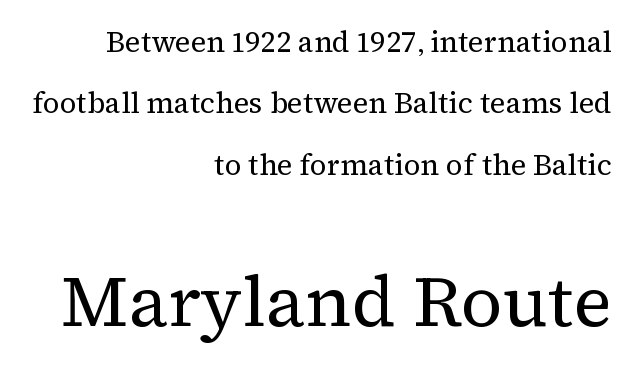
Alignment: flush right. Observe the ordinary spacing: letters are neighbours, not strangers. The second block has been scaled up relative to the first. Beneath every word, the page is bare. The weight tops out at a normal text grade. Letterform terminals end in serifs throughout the passage.
